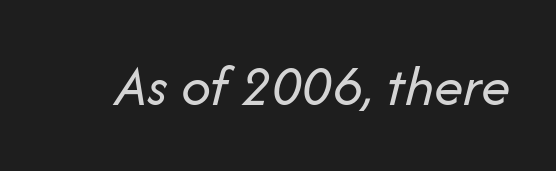
Q: Is the text bold? A: No.
Q: Is the text italic (slanted)? A: Yes, it leans right by about 14 degrees.
Q: Is the text underlined? A: No.
Q: Is the spacing between letters normal or unusually wide? A: Normal.
Q: Width (condensed, normal, or wide)? A: Normal.
Q: Stroke contrast? A: Low.
Q: x-height? A: Medium.
Q: Monospaced? A: No.
